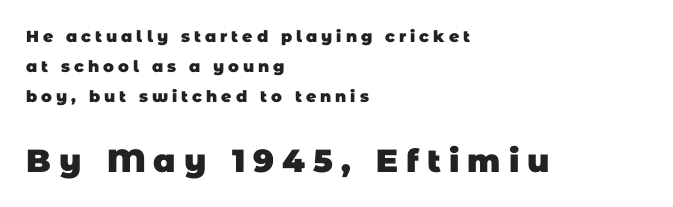
There is plenty of visible air inserted between adjacent glyphs. Layout note: lines flush left. The area under the type is left untouched. In this sample the second text group is rendered at the bigger scale. This sample has the flowing, uneven cadence of proportional lettering. To sum up the face: it is a sans, with no serifs.
